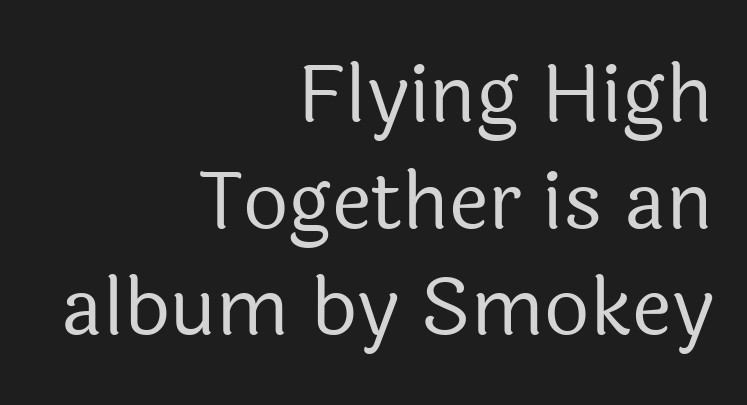
The image shows 79 px regular-weight sans-serif type, upright; set right-aligned, normal line spacing (1.35x), normal letter spacing, not underlined; a medium x-height.
